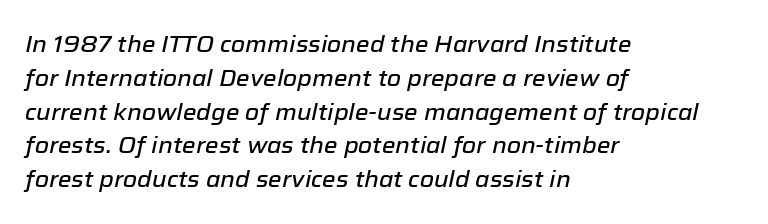
Q: Is the text italic (slanted)? A: Yes, it leans right by about 12 degrees.
Q: Is the text underlined? A: No.
Q: How is the paragraph aligned? A: Left-aligned.
Q: Is the spacing between letters normal or unusually wide? A: Normal.
Q: Is the spacing between lines tight, normal or loose? A: Normal.
